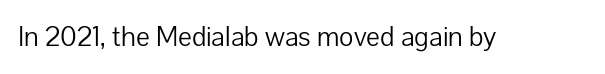
Type without underlining. Are there feet on the stems? There aren't — it's a sans. Spacing verdict: proportional, widths tailored to each character. The letterforms sit shoulder to shoulder at normal distance. The specimen reads as upright at a glance. The strokes carry an ordinary text weight at most.
